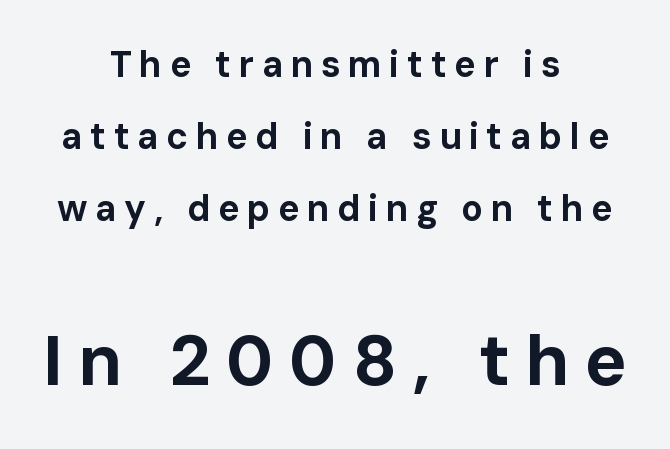
The image shows 71 px bold sans-serif type, upright; set centered, loose line spacing (2.0x), unusually wide letter spacing (+0.21 em), not underlined; the second (bottom) block is 1.97x larger; low stroke contrast and a medium x-height.
